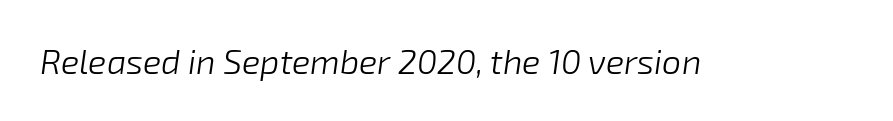
The weight tops out at a normal text grade. Inter-character spacing is left at the font's built-in metrics. The rendering uses natural spacing where letterforms have individual widths. The glyphs are unaccompanied by any horizontal stroke below them. The specimen reads as italic at a glance.
